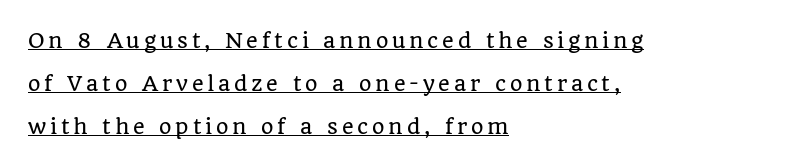
The type sits square on the baseline with zero lean. Left-aligned paragraph, ragged on the right. This sample trades compactness for vertical openness between lines. Descenders here cross a horizontal rule under the line.
